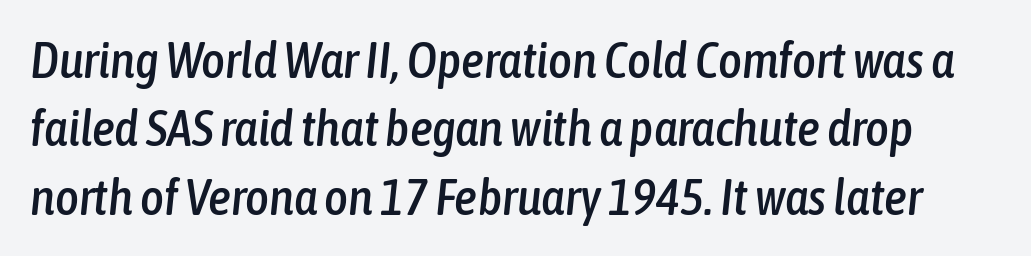
{"italic": "yes", "lean": "right", "slant_degrees": 6, "width": "condensed", "stroke_contrast": "low", "x_height": "medium", "monospaced": "no", "underline": "no", "line_spacing": "normal", "line_spacing_ratio": 1.34, "letter_spacing": "normal", "letter_spacing_em": 0.0, "glyph_px": 51}
